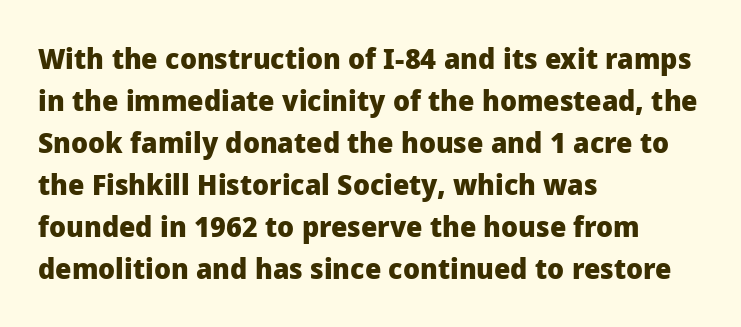
Descender tails drop into unmarked territory. Weight check: bold — yes, fully. If you drew a ruler down the left edge, every line would touch it. There is no visible air inserted between adjacent glyphs. A typesetter would call this proportional, since set widths differ per character.
